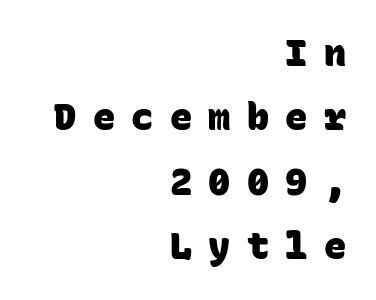
The image shows 37 px heavy sans-serif type, monospaced; set right-aligned, line spacing 1.74x, unusually wide letter spacing (+0.44 em), not underlined; low stroke contrast and a large x-height.
